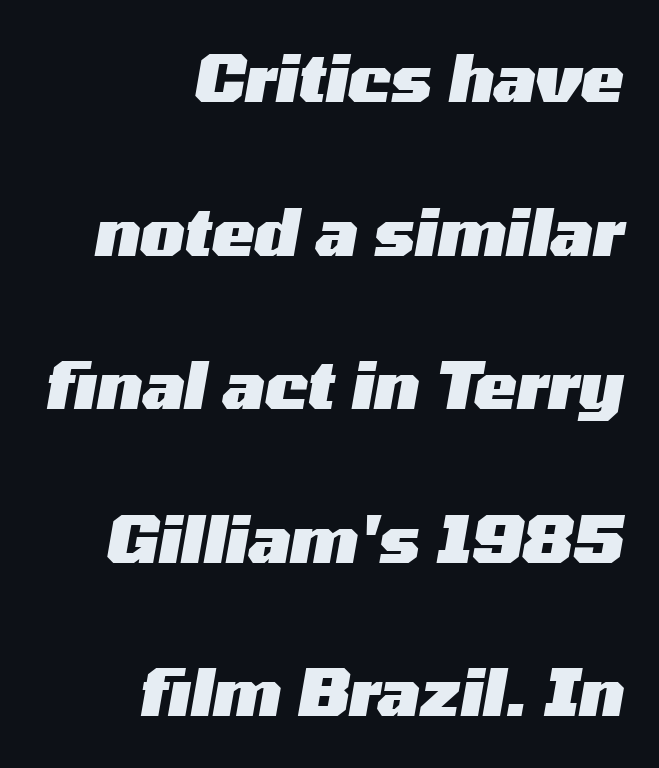
{"italic": "yes", "lean": "right", "slant_degrees": 10, "bold": "yes", "weight": "heavy", "width": "wide", "stroke_contrast": "medium", "x_height": "medium", "monospaced": "no", "underline": "no", "align": "right", "line_spacing": "loose", "line_spacing_ratio": 2.4, "letter_spacing": "normal", "letter_spacing_em": 0.0, "glyph_px": 64}
